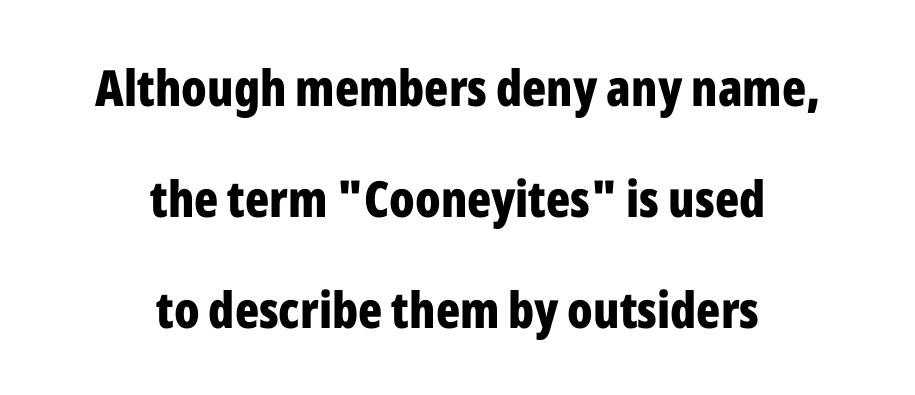
The image shows 50 px bold, condensed sans-serif type, upright; set centered, loose line spacing (2.22x), normal letter spacing, not underlined; low stroke contrast and a medium x-height.
